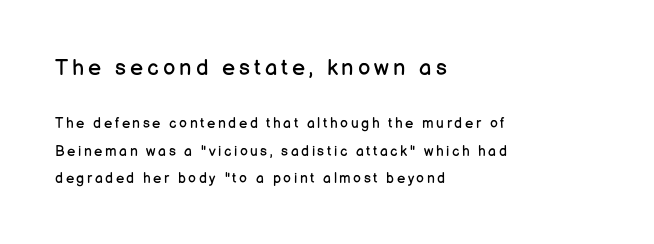
Look at the glyph heights: the upper group is clearly the bigger setting. Italic? Not at all — the glyphs are vertical. Notice the wide empty band between every row — that's loose leading. Beneath every word, the page is bare.
